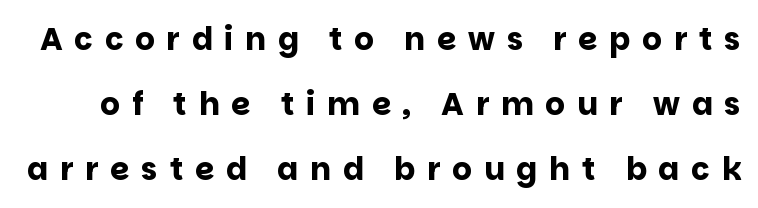
This rendering features lettering with no underline. These lines were composed using upright roman letters. Stroke thickness is high; the sample reads as a true bold. No feet cap the strokes, marking this as sans-serif type. Observe the wide spacing: letters keep a clear distance from each other. Compared with typical paragraphs, the rows here are farther apart.
